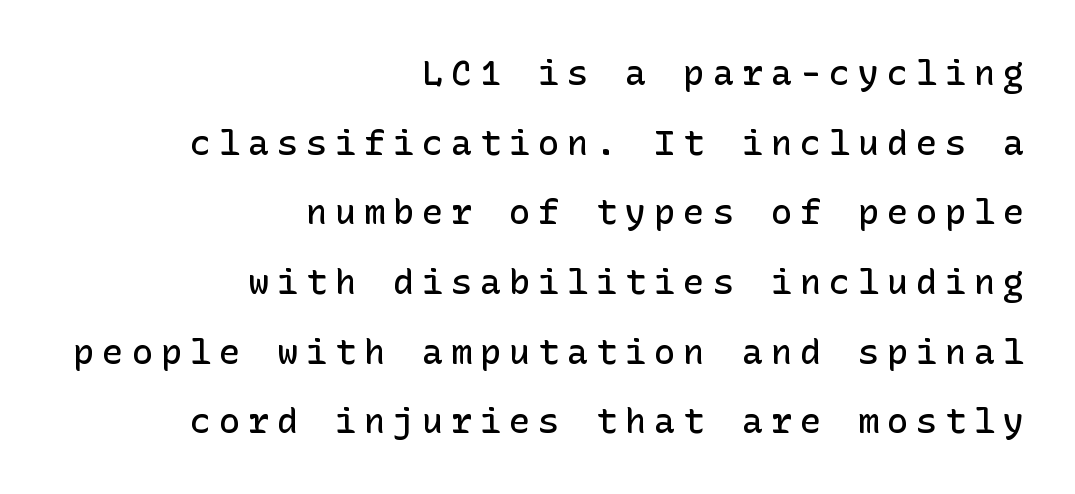
The image shows 35 px semibold sans-serif type, upright; set right-aligned, loose line spacing (1.99x), unusually wide letter spacing (+0.23 em), not underlined; low stroke contrast and a medium x-height.
